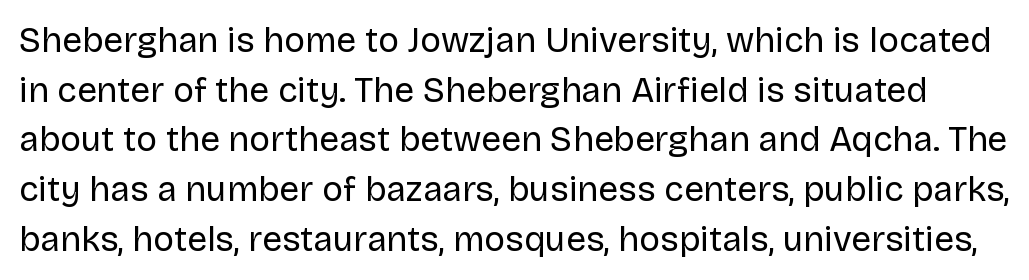
Q: Is the text bold? A: No.
Q: Is the text italic (slanted)? A: No, it is upright.
Q: Is the typeface a serif or a sans-serif typeface? A: Sans-serif.
Q: Is the text underlined? A: No.
Q: Is the spacing between letters normal or unusually wide? A: Normal.
Q: Is the spacing between lines tight, normal or loose? A: Normal.
Q: Width (condensed, normal, or wide)? A: Normal.
Q: Stroke contrast? A: Low.
Q: x-height? A: Large.
Q: Monospaced? A: No.
